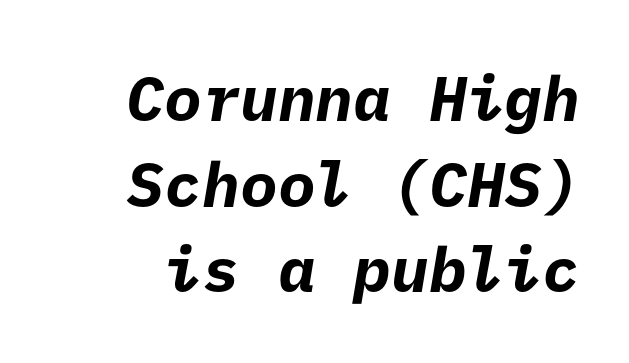
Q: Is the text bold? A: Yes.
Q: Is the typeface a serif or a sans-serif typeface? A: Sans-serif.
Q: Is the text underlined? A: No.
Q: Is the spacing between letters normal or unusually wide? A: Normal.
Q: Is the spacing between lines tight, normal or loose? A: Normal.
Q: Width (condensed, normal, or wide)? A: Normal.
Q: Stroke contrast? A: Low.
Q: x-height? A: Medium.
